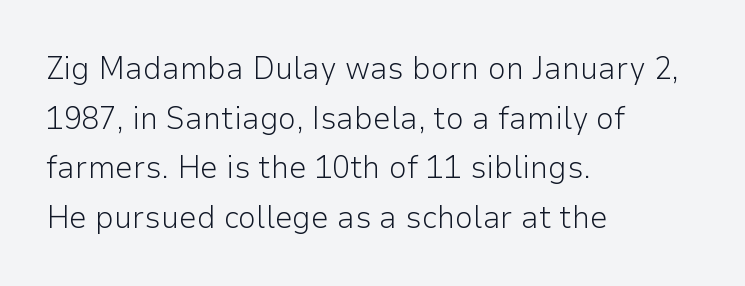
The image shows 32 px light sans-serif type, upright; set left-aligned, normal line spacing (1.55x), normal letter spacing, not underlined; low stroke contrast and a medium x-height.
